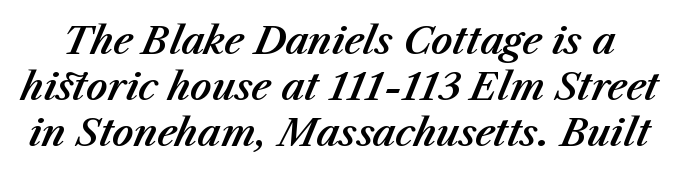
This sample uses plain, unmodified letter spacing. The passage shown leans; its letterforms are oblique. Do the characters align in a grid? No, the font is proportional. Regular leading. Descender tails drop into unmarked territory.
